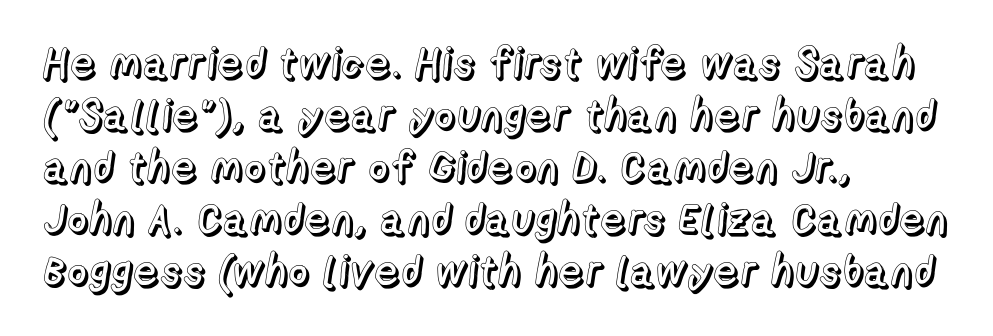
The passage shown has conventional tracking throughout. Where is the straight margin? On the left. Nobody drew a line under any word here.
